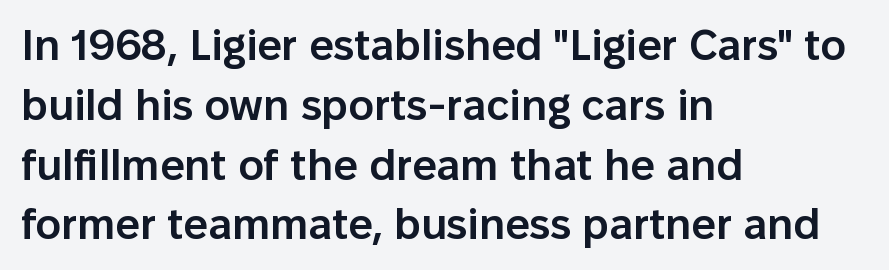
The image shows 43 px semibold sans-serif type, upright; set left-aligned, normal line spacing (1.39x), normal letter spacing, not underlined; low stroke contrast and a medium x-height.
